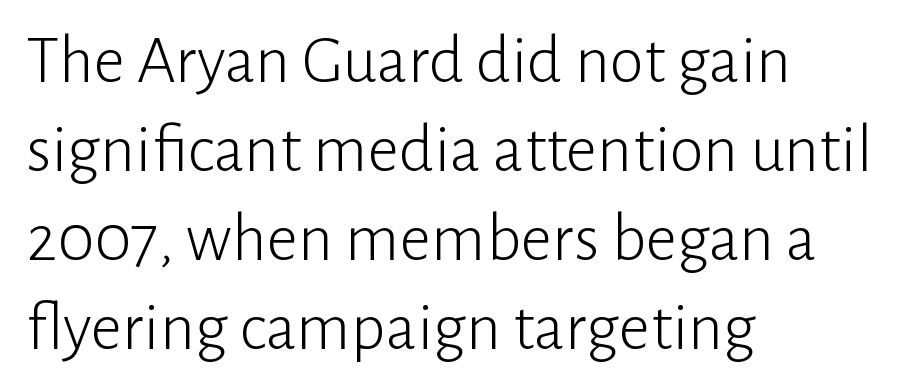
The image shows 69 px light sans-serif type, upright; set left-aligned, normal line spacing (1.29x), normal letter spacing, not underlined; low stroke contrast and a medium x-height.
